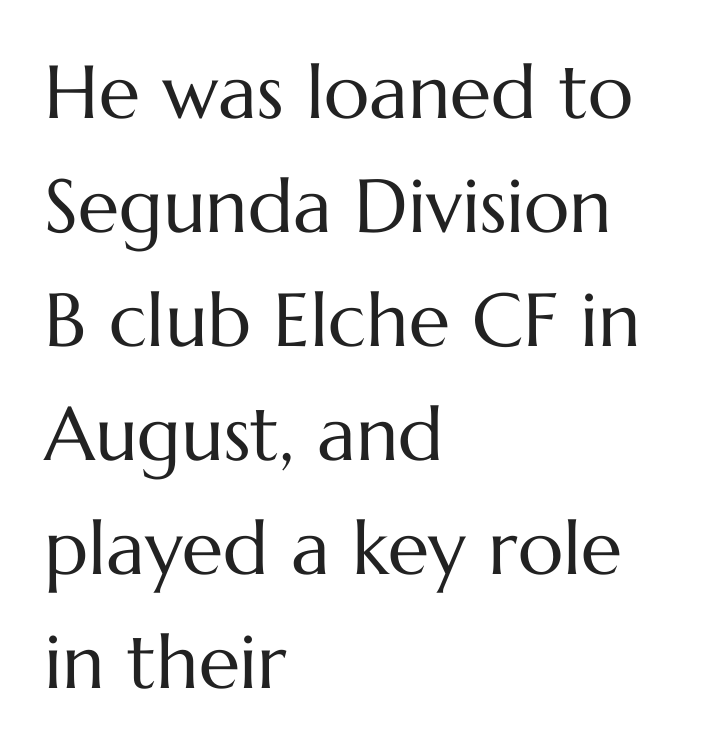
A light-to-regular cut is what we see here. Notice how descenders clear the ascenders below comfortably — that's standard leading. No extra tracking has been applied to these lines. The typesetter chose a ragged-right arrangement here. It's the straight-up-and-down kind of type. Varying glyph widths throughout — classic text-font behaviour.
